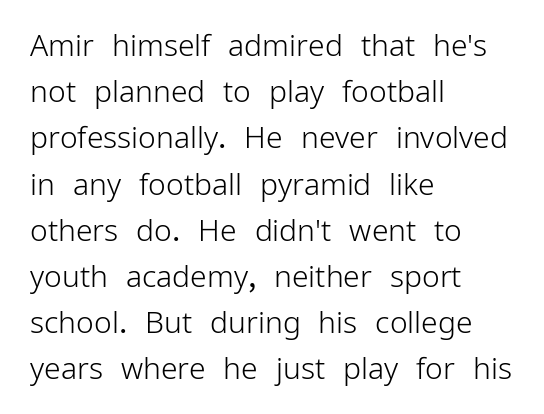
Reading down the block, your eye returns to a fixed left position each line. Examine the stroke ends and you'll find no serifs. The weight tops out at a normal text grade. Regular leading. Standard letterfit; no display-style spreading of the glyphs. Nobody drew a line under any word here.
